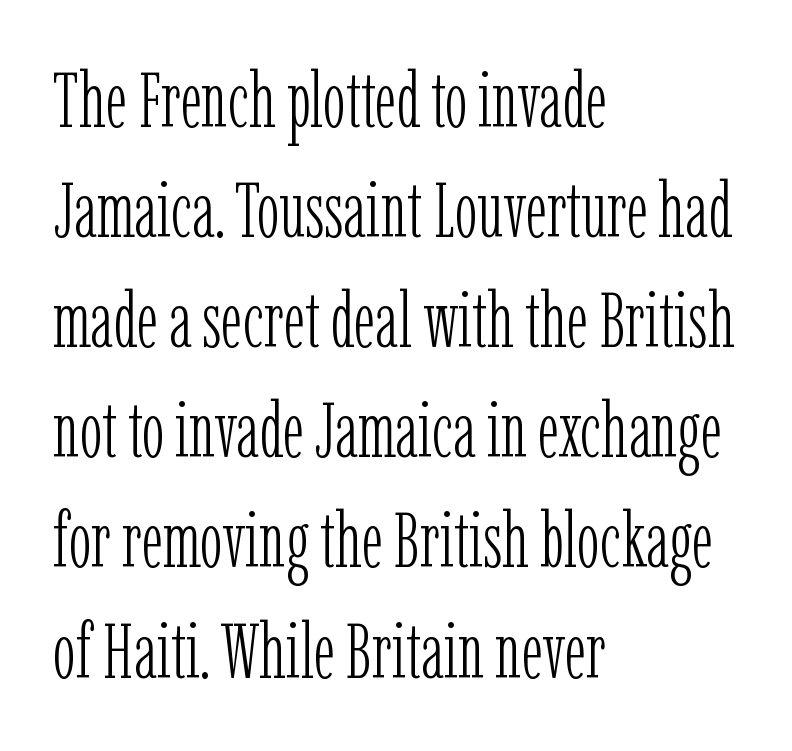
{"serif": "yes", "italic": "no", "bold": "no", "weight": "light", "width": "condensed", "stroke_contrast": "low", "x_height": "medium", "monospaced": "no", "underline": "no", "align": "left", "line_spacing": "normal", "line_spacing_ratio": 1.43, "letter_spacing": "normal", "letter_spacing_em": 0.0, "glyph_px": 77}
